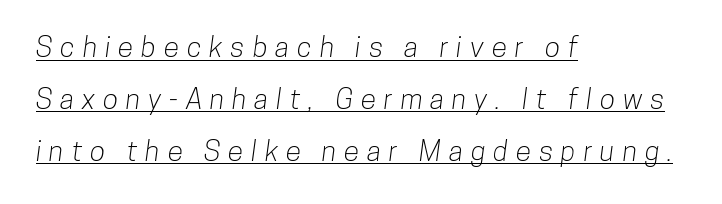
The image shows 28 px condensed sans-serif type; set left-aligned, line spacing 1.85x, unusually wide letter spacing (+0.28 em), underlined; low stroke contrast and a medium x-height.
